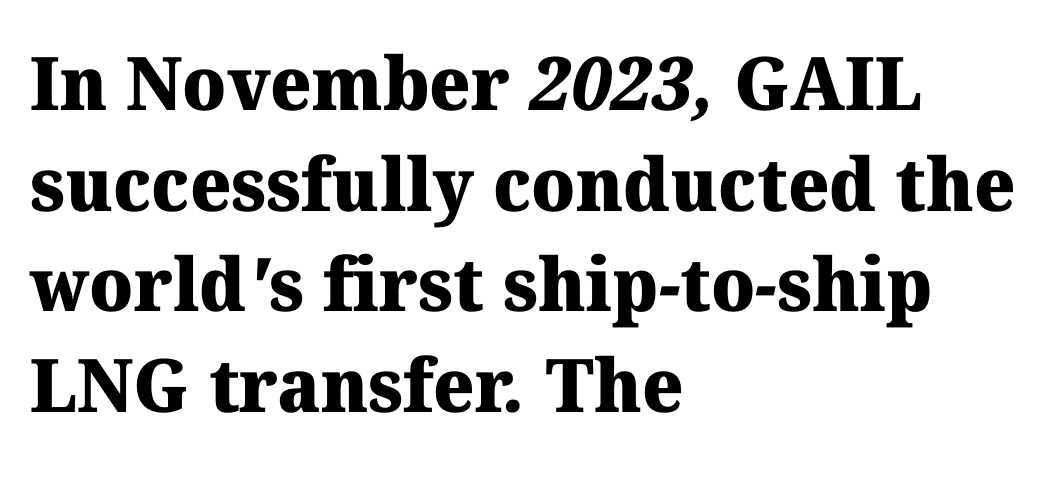
{"serif": "yes", "bold": "yes", "weight": "heavy", "width": "normal", "stroke_contrast": "medium", "x_height": "medium", "monospaced": "no", "underline": "no", "align": "left", "line_spacing": "normal", "line_spacing_ratio": 1.36, "letter_spacing": "normal", "letter_spacing_em": 0.0, "glyph_px": 74}
